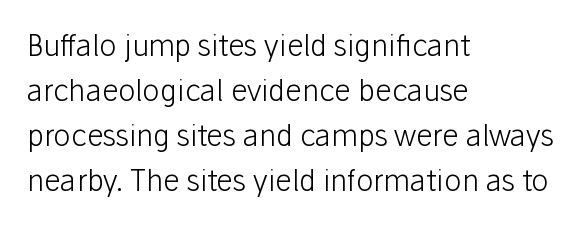
Stroke thickness stays within the range of a standard reading face or lighter. Clear beneath every line of the passage. A normal amount of white space separates one row of letters from the next. Horizontally, the lines are justified to the leading edge only.
